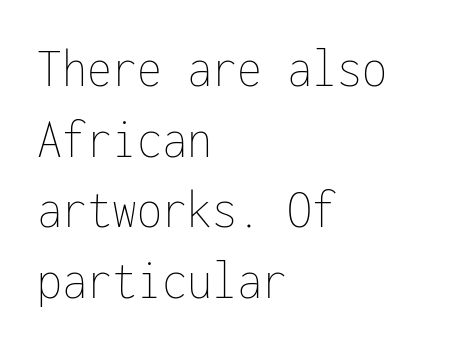
Q: Is the text bold? A: No.
Q: Is the text italic (slanted)? A: No, it is upright.
Q: Is the text underlined? A: No.
Q: How is the paragraph aligned? A: Left-aligned.
Q: Is the spacing between letters normal or unusually wide? A: Normal.
Q: Width (condensed, normal, or wide)? A: Condensed.
Q: Stroke contrast? A: Low.
Q: x-height? A: Medium.
Q: Monospaced? A: Yes.
